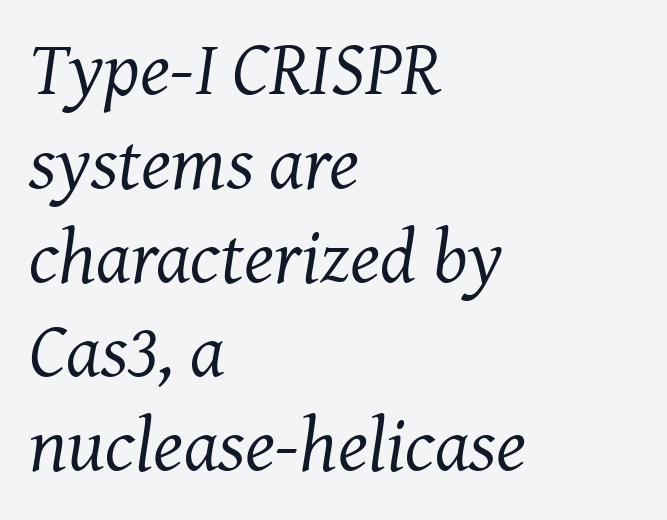
The image shows 77 px regular-weight serif type, italic (leaning right); set left-aligned, line spacing 1.22x, normal letter spacing, not underlined; medium stroke contrast and a medium x-height.
